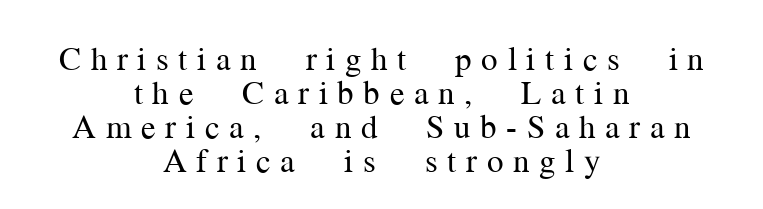
Q: Is the text bold? A: No.
Q: Is the text italic (slanted)? A: No, it is upright.
Q: Is the typeface a serif or a sans-serif typeface? A: Serif.
Q: Is the text underlined? A: No.
Q: How is the paragraph aligned? A: Centered.
Q: Is the spacing between letters normal or unusually wide? A: Unusually wide.
Q: Is the spacing between lines tight, normal or loose? A: Tight.
Q: Width (condensed, normal, or wide)? A: Normal.
Q: Stroke contrast? A: Medium.
Q: x-height? A: Medium.
Q: Monospaced? A: No.
